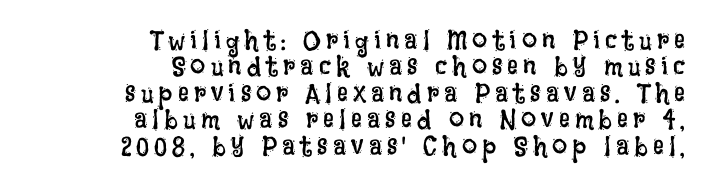
Q: Is the text bold? A: No.
Q: Is the text italic (slanted)? A: No, it is upright.
Q: Is the text underlined? A: No.
Q: How is the paragraph aligned? A: Right-aligned.
Q: Is the spacing between lines tight, normal or loose? A: Tight.
